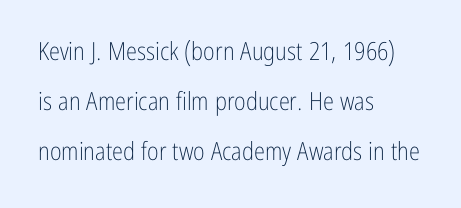
{"italic": "no", "bold": "no", "underline": "no", "align": "left", "line_spacing": "loose", "line_spacing_ratio": 2.0, "letter_spacing": "normal", "letter_spacing_em": 0.0, "glyph_px": 25}
